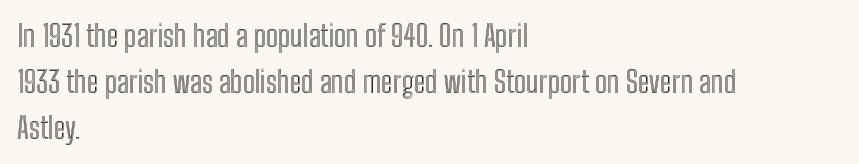
The image shows 30 px condensed type, upright; set left-aligned, normal line spacing (1.54x), normal letter spacing, not underlined; a medium x-height.
